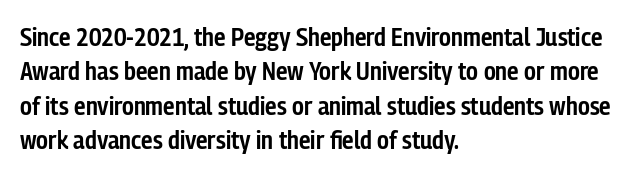
{"italic": "no", "bold": "semi", "underline": "no", "align": "left", "line_spacing": "normal", "line_spacing_ratio": 1.32, "letter_spacing": "normal", "letter_spacing_em": 0.0, "glyph_px": 26}
